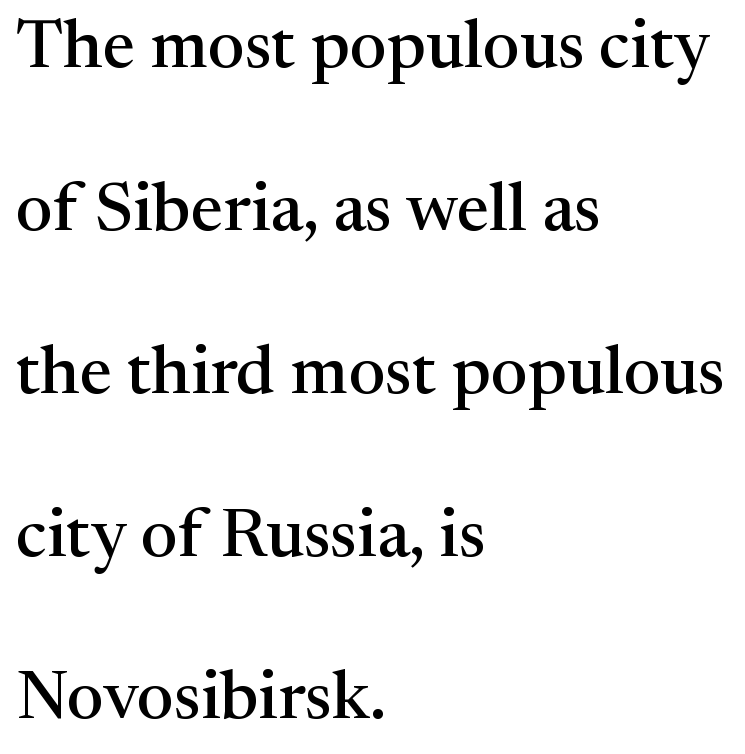
Q: Is the text italic (slanted)? A: No, it is upright.
Q: Is the typeface a serif or a sans-serif typeface? A: Serif.
Q: Is the text underlined? A: No.
Q: How is the paragraph aligned? A: Left-aligned.
Q: Is the spacing between letters normal or unusually wide? A: Normal.
Q: Is the spacing between lines tight, normal or loose? A: Loose.
Q: Width (condensed, normal, or wide)? A: Normal.
Q: Stroke contrast? A: Medium.
Q: x-height? A: Medium.
Q: Monospaced? A: No.
